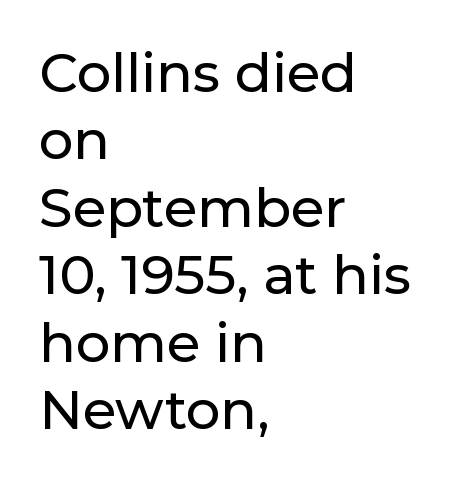
The image shows 54 px sans-serif type, upright; set left-aligned, normal line spacing (1.25x), normal letter spacing, not underlined; low stroke contrast and a medium x-height.
